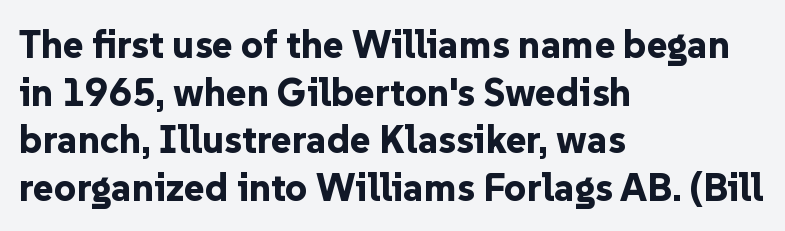
{"serif": "no", "italic": "no", "bold": "yes", "weight": "bold", "width": "normal", "stroke_contrast": "low", "x_height": "medium", "monospaced": "no", "underline": "no", "align": "left", "line_spacing_ratio": 1.22, "letter_spacing": "normal", "letter_spacing_em": 0.0, "glyph_px": 39}
